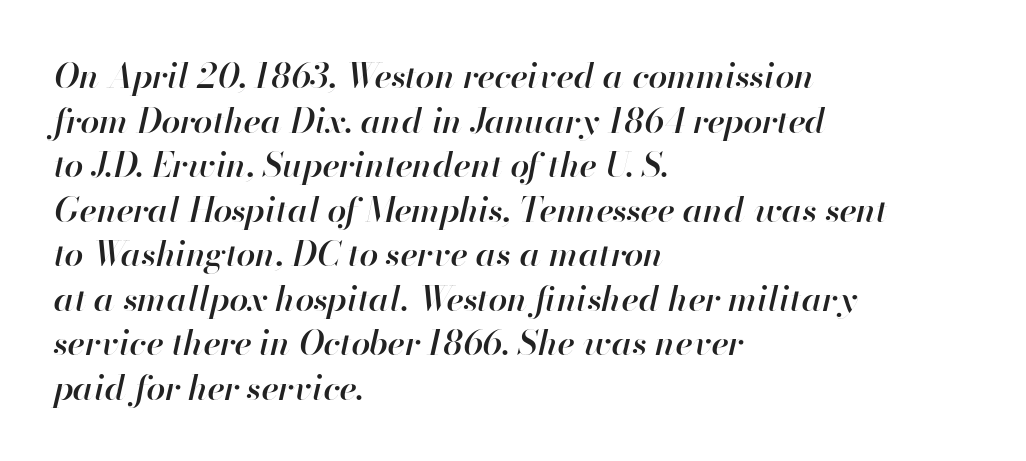
Q: Is the text bold? A: Semi-bold.
Q: Is the text italic (slanted)? A: Yes, it leans right by about 13 degrees.
Q: Is the text underlined? A: No.
Q: How is the paragraph aligned? A: Left-aligned.
Q: Is the spacing between letters normal or unusually wide? A: Normal.
Q: Is the spacing between lines tight, normal or loose? A: Normal.
Q: Width (condensed, normal, or wide)? A: Normal.
Q: Stroke contrast? A: High.
Q: x-height? A: Small.
Q: Monospaced? A: No.
